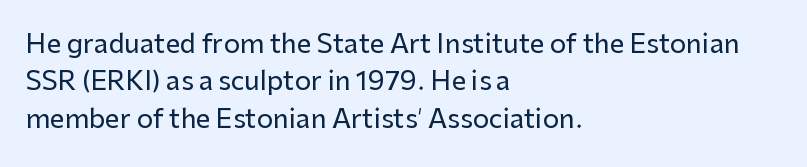
{"italic": "no", "underline": "no", "align": "left", "line_spacing": "normal", "line_spacing_ratio": 1.44, "letter_spacing": "normal", "letter_spacing_em": 0.0, "glyph_px": 26}
